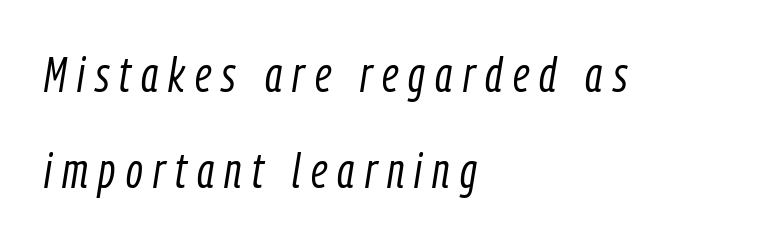
Q: Is the text bold? A: No.
Q: Is the text italic (slanted)? A: Yes, it leans right by about 9 degrees.
Q: Is the text underlined? A: No.
Q: How is the paragraph aligned? A: Left-aligned.
Q: Is the spacing between letters normal or unusually wide? A: Unusually wide.
Q: Is the spacing between lines tight, normal or loose? A: Loose.
Q: Width (condensed, normal, or wide)? A: Condensed.
Q: Stroke contrast? A: Low.
Q: x-height? A: Medium.
Q: Monospaced? A: No.
